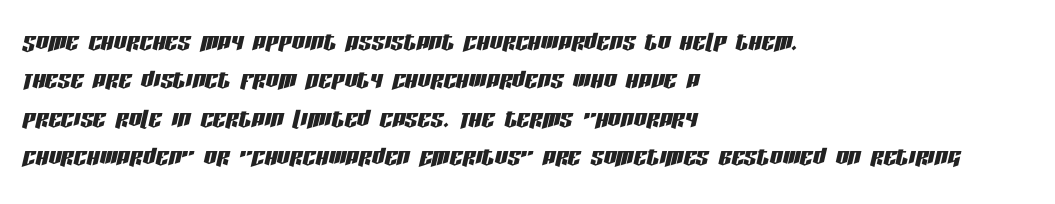
Clear beneath every line of the passage. Each letter keeps its own natural width here, so spacing adapts to shape. Typeset ragged right — the left edge is the straight one. An italicized treatment has been applied to the whole sample. Tracking here is standard; glyphs follow each other at the usual distance.
